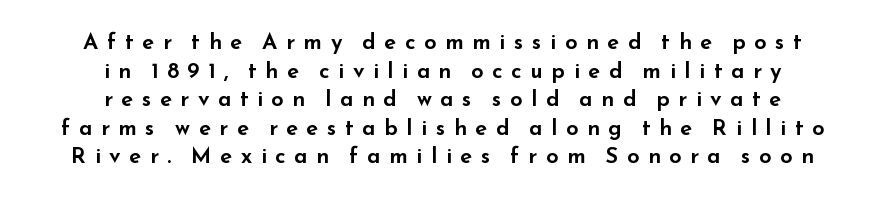
The image shows 22 px text type, upright; set centered, normal line spacing (1.3x), unusually wide letter spacing (+0.39 em), not underlined.
